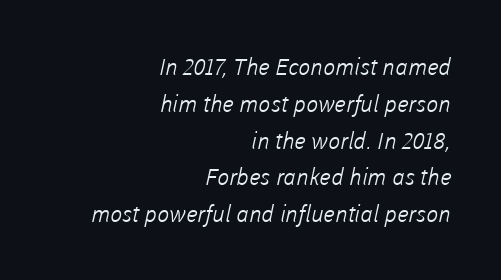
The image shows 23 px text type; set right-aligned, normal line spacing (1.6x), normal letter spacing, not underlined.
